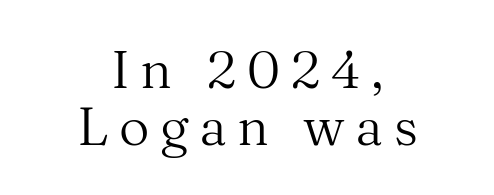
The image shows 53 px regular-weight serif type, upright; set centered, tight line spacing (1.07x), unusually wide letter spacing (+0.2 em), not underlined; medium stroke contrast and a medium x-height.
